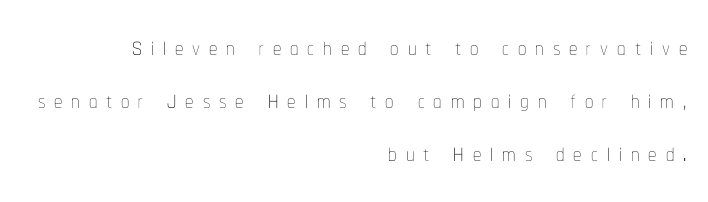
Spacing verdict: proportional, widths tailored to each character. Think standard paragraph weight, or any step lighter than that. Letters rest on an invisible, unmarked baseline. A typesetter would call this heavily tracked-out type. Horizontally, the lines are justified to the trailing edge only.
